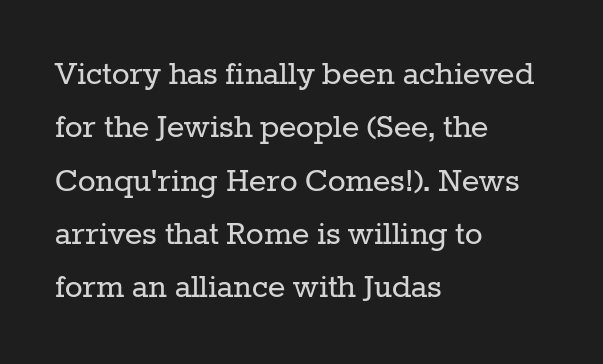
Horizontal bands of white between lines are of average thickness. The gaps between neighbouring characters are ordinary and unremarkable. The type sits square on the baseline with zero lean. Descender tails drop into unmarked territory.
